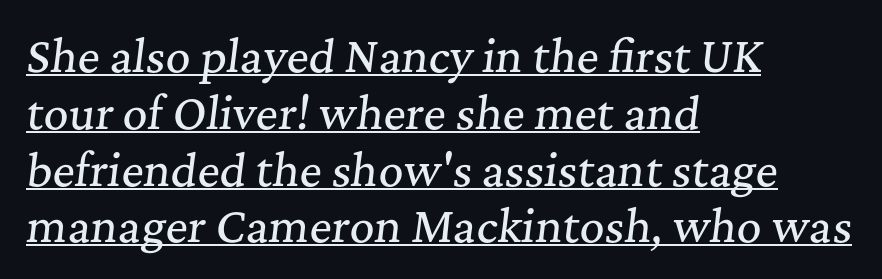
The passage is arranged the way most books set body copy — flush left. Students, note that the glyphs here touch the page at normal intervals. This sample carries an underscore along the baseline area. The designer left line spacing at the default. Observe the lean: these are italic letterforms.
